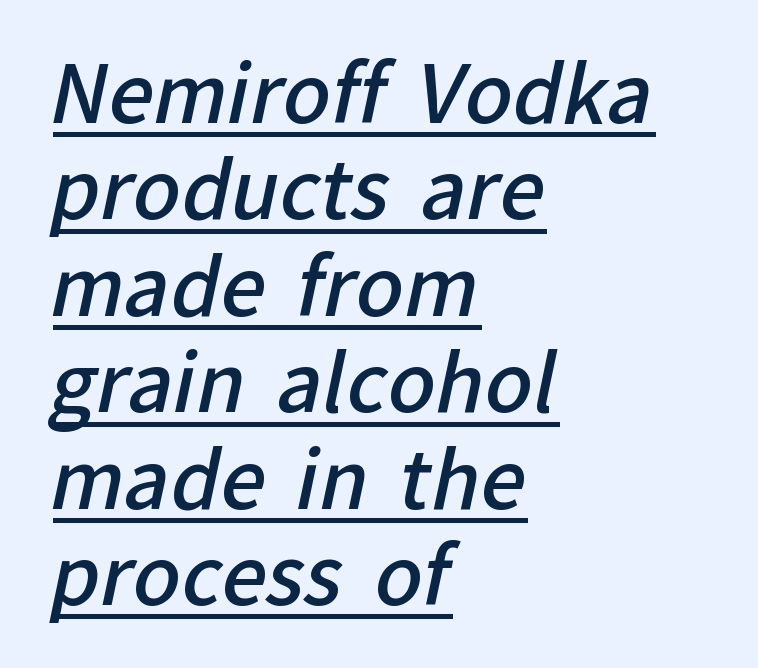
Q: Is the text bold? A: Semi-bold.
Q: Is the typeface a serif or a sans-serif typeface? A: Sans-serif.
Q: Is the text underlined? A: Yes.
Q: How is the paragraph aligned? A: Left-aligned.
Q: Is the spacing between letters normal or unusually wide? A: Normal.
Q: Width (condensed, normal, or wide)? A: Normal.
Q: Stroke contrast? A: Low.
Q: x-height? A: Medium.
Q: Monospaced? A: No.
